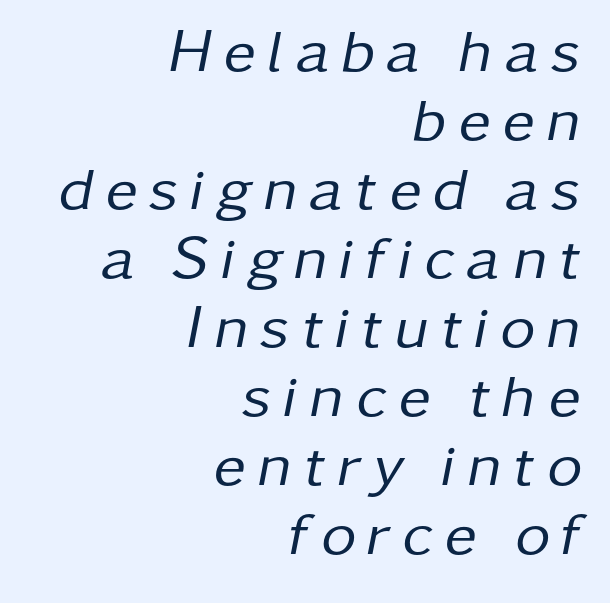
When letters slant like this, we call the style italic. Rows of type sit shoulder to shoulder in the vertical direction. The face used here is proportionally spaced, like ordinary book or web type. Descenders hang freely into open space.
